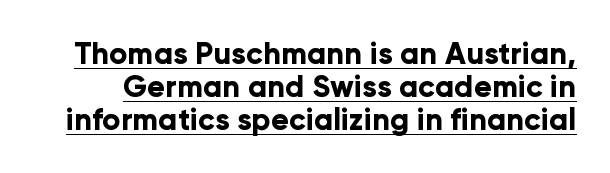
Weight check: bold — yes, fully. This sample trades vertical openness for compactness between lines. Underlined type. Spacing verdict: proportional, widths tailored to each character. The characters display no serif detailing; their extremities are plain.
